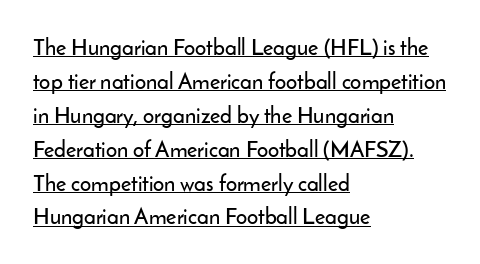
Every row of glyphs begins at an identical x-position on the left. Posture: straight, roman, zero tilt. Honestly, the row spacing looks completely unremarkable. A rule runs beneath these lines of type.
